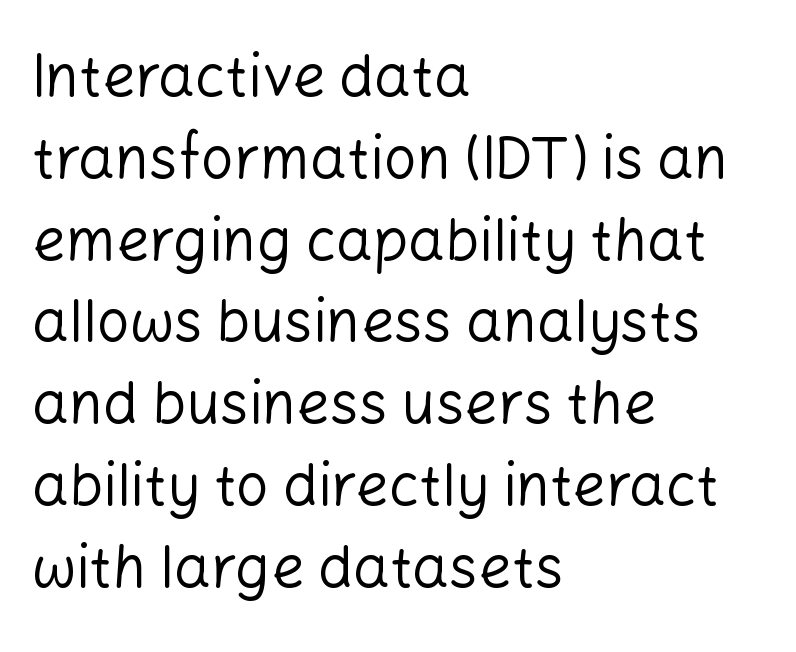
Q: Is the text bold? A: No.
Q: Is the text italic (slanted)? A: No, it is upright.
Q: Is the typeface a serif or a sans-serif typeface? A: Sans-serif.
Q: Is the text underlined? A: No.
Q: How is the paragraph aligned? A: Left-aligned.
Q: Is the spacing between letters normal or unusually wide? A: Normal.
Q: Is the spacing between lines tight, normal or loose? A: Normal.
Q: Width (condensed, normal, or wide)? A: Normal.
Q: Stroke contrast? A: Low.
Q: x-height? A: Medium.
Q: Monospaced? A: No.
